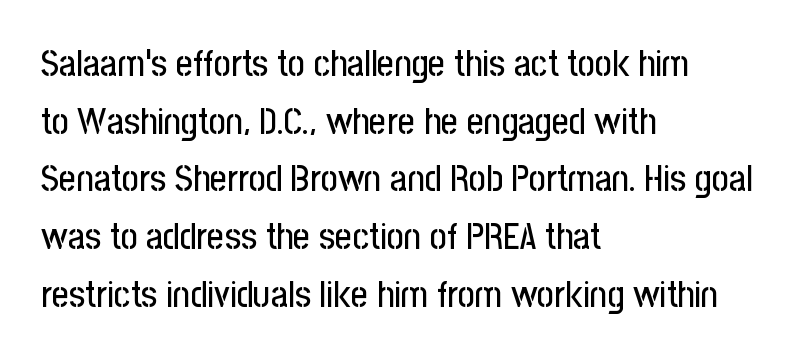
{"serif": "no", "italic": "no", "width": "condensed", "stroke_contrast": "low", "x_height": "medium", "monospaced": "no", "underline": "no", "align": "left", "line_spacing": "normal", "line_spacing_ratio": 1.56, "letter_spacing": "normal", "letter_spacing_em": 0.0, "glyph_px": 37}
